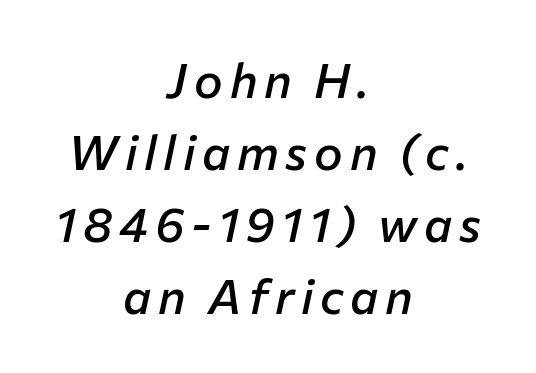
The image shows 48 px semibold type, italic (leaning right); set centered, normal line spacing (1.5x), not underlined; low stroke contrast and a medium x-height.
